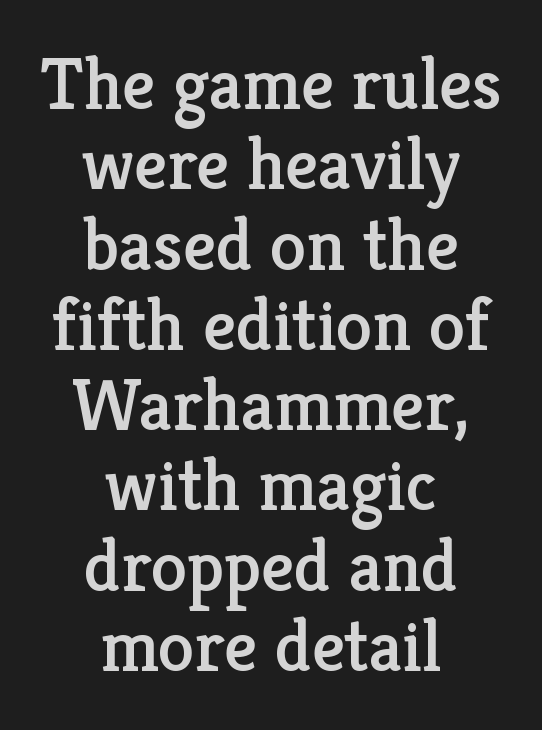
{"serif": "yes", "italic": "no", "width": "normal", "stroke_contrast": "low", "x_height": "medium", "monospaced": "no", "underline": "no", "align": "center", "line_spacing": "tight", "line_spacing_ratio": 1.1, "letter_spacing": "normal", "letter_spacing_em": 0.0, "glyph_px": 73}
